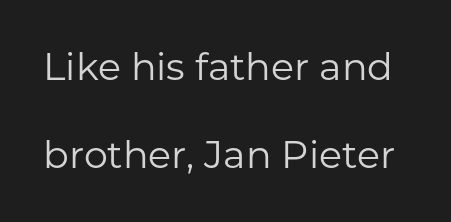
{"serif": "no", "italic": "no", "bold": "no", "weight": "regular", "width": "normal", "stroke_contrast": "low", "x_height": "medium", "monospaced": "no", "underline": "no", "line_spacing": "loose", "line_spacing_ratio": 2.32, "letter_spacing": "normal", "letter_spacing_em": 0.0, "glyph_px": 38}
